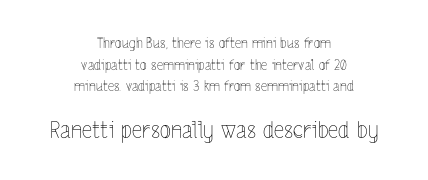
Descenders hang freely into open space. Weight class: somewhere from thin through regular. Size hierarchy here favors the trailing block over the leading one. Notice how the passage keeps no hard edge, just a central spine. Tracking here is standard; glyphs follow each other at the usual distance. Is there much room between lines? A standard amount, neither cramped nor airy.
